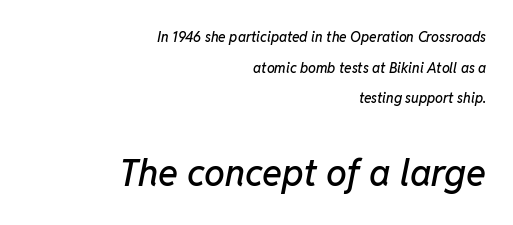
One glance says open: line gaps are wider than usual. Visually the block forms a straight wall on the right and a jagged coastline on the left. Character size in the trailing block exceeds that of the leading block. Decoration check: the copy has no underline.
